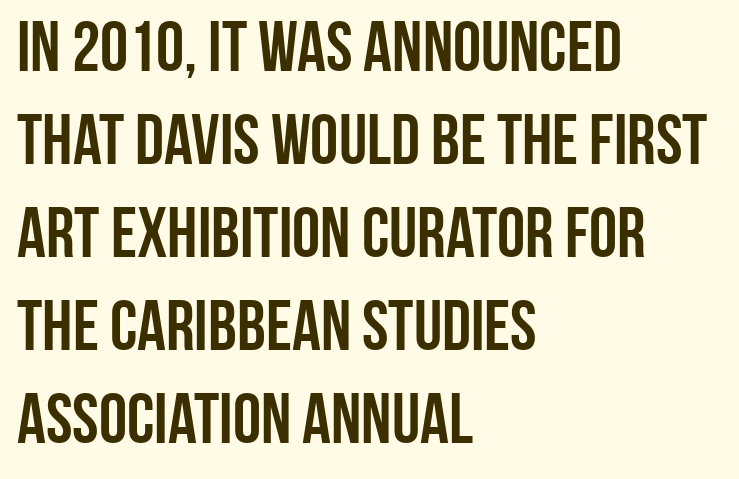
Q: Is the text bold? A: Yes.
Q: Is the text italic (slanted)? A: No, it is upright.
Q: Is the typeface a serif or a sans-serif typeface? A: Sans-serif.
Q: Is the text underlined? A: No.
Q: How is the paragraph aligned? A: Left-aligned.
Q: Is the spacing between letters normal or unusually wide? A: Normal.
Q: Is the spacing between lines tight, normal or loose? A: Normal.
Q: Width (condensed, normal, or wide)? A: Condensed.
Q: Stroke contrast? A: Low.
Q: x-height? A: Large.
Q: Monospaced? A: No.
